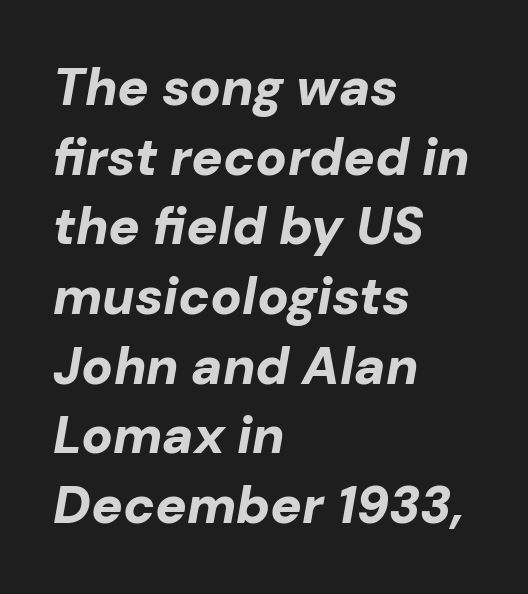
{"italic": "yes", "lean": "right", "slant_degrees": 10, "bold": "yes", "weight": "bold", "width": "normal", "stroke_contrast": "low", "x_height": "medium", "monospaced": "no", "underline": "no", "align": "left", "line_spacing": "normal", "line_spacing_ratio": 1.34, "letter_spacing": "normal", "letter_spacing_em": 0.0, "glyph_px": 52}
